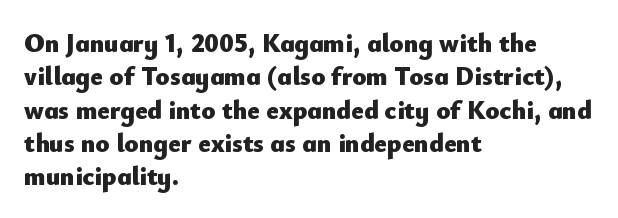
{"italic": "no", "bold": "yes", "underline": "no", "align": "left", "line_spacing": "normal", "line_spacing_ratio": 1.28, "letter_spacing": "normal", "letter_spacing_em": 0.0, "glyph_px": 26}
